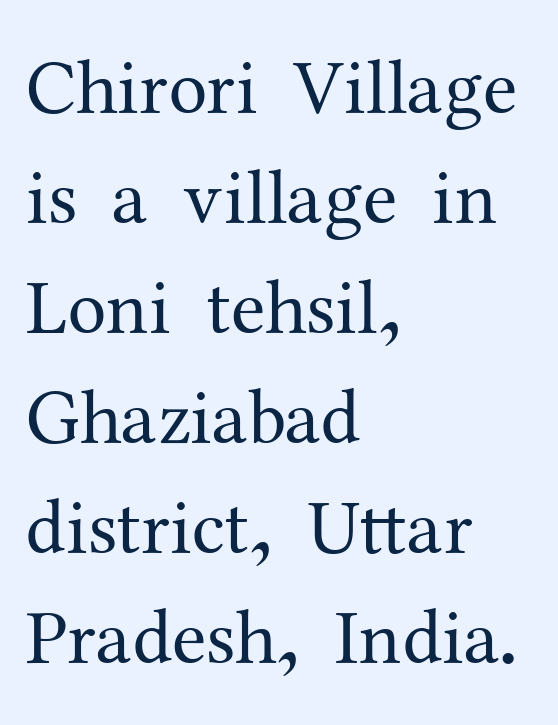
The image shows 78 px regular-weight serif type, upright; set left-aligned, normal line spacing (1.41x), normal letter spacing, not underlined; medium stroke contrast and a medium x-height.
